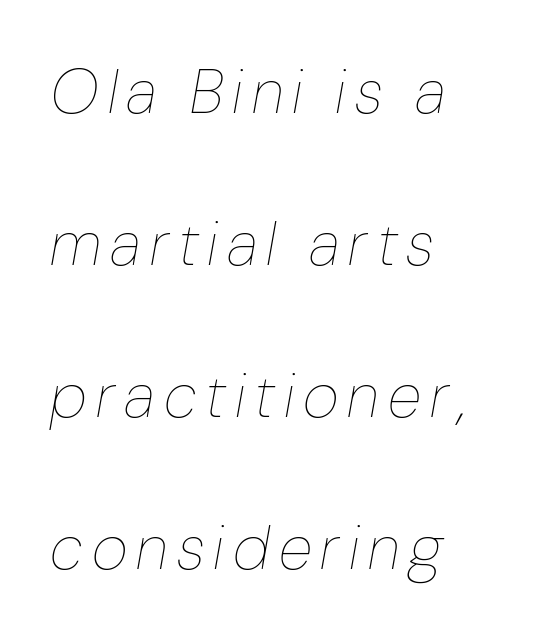
{"italic": "yes", "lean": "right", "slant_degrees": 10, "bold": "no", "weight": "thin", "width": "condensed", "stroke_contrast": "low", "x_height": "medium", "monospaced": "no", "underline": "no", "align": "left", "line_spacing": "loose", "line_spacing_ratio": 2.45, "glyph_px": 62}
